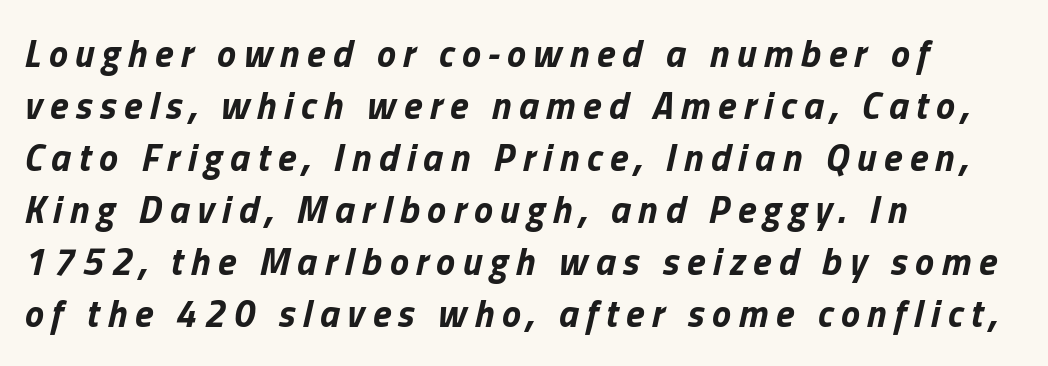
Q: Is the text bold? A: Yes.
Q: Is the text italic (slanted)? A: Yes, it leans right by about 13 degrees.
Q: Is the text underlined? A: No.
Q: How is the paragraph aligned? A: Left-aligned.
Q: Is the spacing between letters normal or unusually wide? A: Unusually wide.
Q: Is the spacing between lines tight, normal or loose? A: Normal.
Q: Width (condensed, normal, or wide)? A: Normal.
Q: Stroke contrast? A: Low.
Q: x-height? A: Medium.
Q: Monospaced? A: No.
